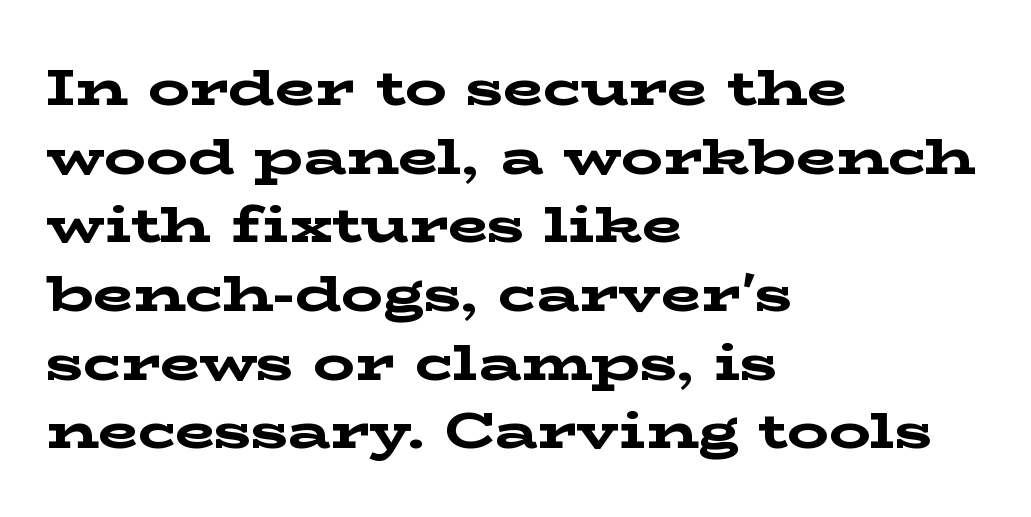
In terms of letterform style, serifs are clearly present. These lines are set flush left with a ragged right edge. Is this a fixed-width face? No — the glyphs have proportional, varying widths. Line spacing here is normal.
